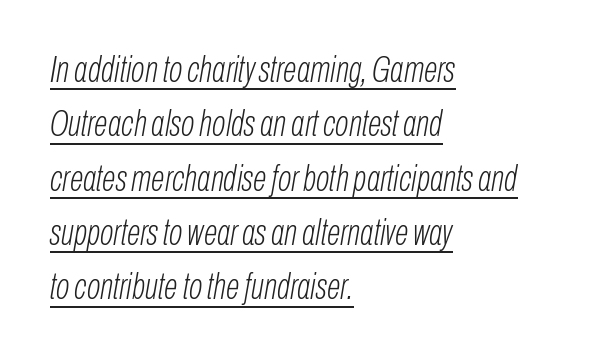
The image shows 36 px light, condensed type, italic (leaning right); set left-aligned, normal line spacing (1.51x), normal letter spacing, underlined; low stroke contrast and a medium x-height.
